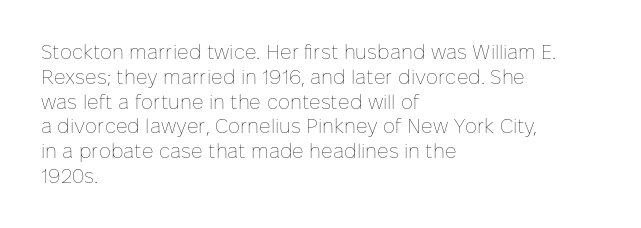
{"italic": "no", "bold": "no", "underline": "no", "align": "left", "line_spacing_ratio": 1.24, "letter_spacing": "normal", "letter_spacing_em": 0.0, "glyph_px": 20}
